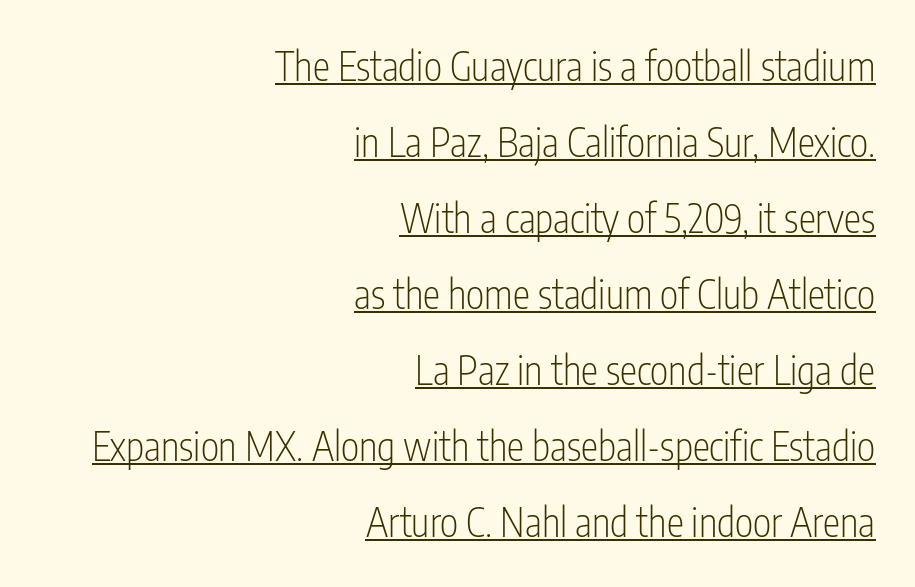
Q: Is the text bold? A: No.
Q: Is the text italic (slanted)? A: No, it is upright.
Q: Is the typeface a serif or a sans-serif typeface? A: Sans-serif.
Q: Is the text underlined? A: Yes.
Q: How is the paragraph aligned? A: Right-aligned.
Q: Is the spacing between letters normal or unusually wide? A: Normal.
Q: Is the spacing between lines tight, normal or loose? A: Loose.
Q: Width (condensed, normal, or wide)? A: Condensed.
Q: Stroke contrast? A: Low.
Q: x-height? A: Medium.
Q: Monospaced? A: No.
